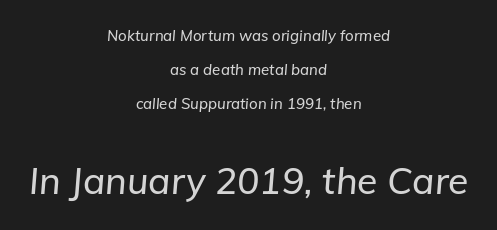
The image shows 37 px text type, italic (leaning right); set centered, loose line spacing (2.26x), normal letter spacing, not underlined; the second (bottom) block is 2.47x larger; low stroke contrast and a medium x-height.
